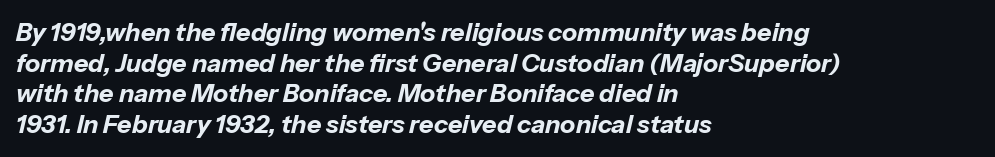
{"italic": "yes", "lean": "right", "slant_degrees": 13, "bold": "yes", "underline": "no", "align": "left", "line_spacing_ratio": 1.23, "letter_spacing": "normal", "letter_spacing_em": 0.0, "glyph_px": 25}
